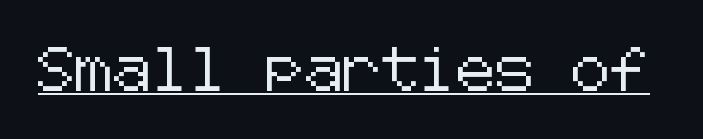
Q: Is the text italic (slanted)? A: No, it is upright.
Q: Is the typeface a serif or a sans-serif typeface? A: Sans-serif.
Q: Is the text underlined? A: Yes.
Q: Is the spacing between letters normal or unusually wide? A: Normal.
Q: Width (condensed, normal, or wide)? A: Normal.
Q: Stroke contrast? A: Low.
Q: x-height? A: Medium.
